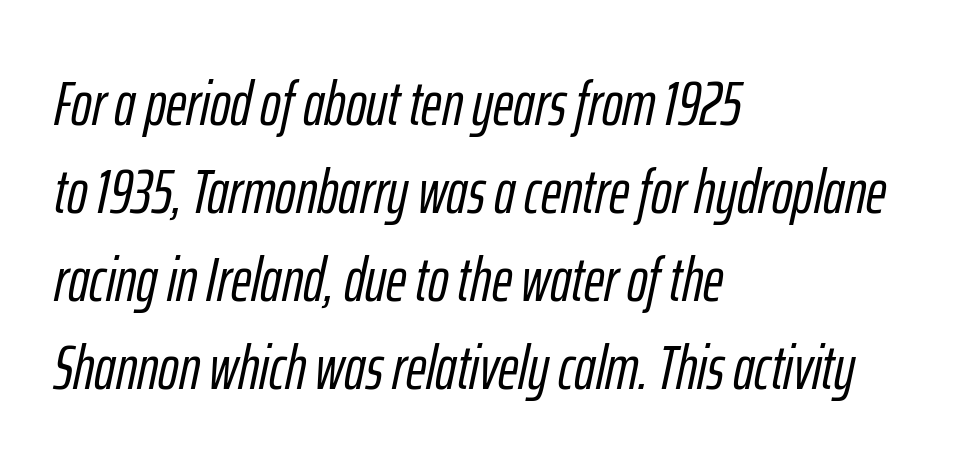
A bare baseline throughout the passage. Successive baselines arrive at the customary interval. Rendered with sloped, italic letterforms. Think of a printed novel: that variable character pitch is what you see here. Reading down the block, your eye returns to a fixed left position each line. Does extra space separate the letters? No, they use regular spacing.
